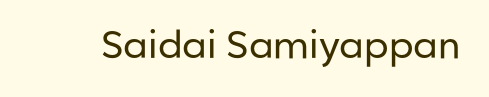
Q: Is the text bold? A: No.
Q: Is the text italic (slanted)? A: No, it is upright.
Q: Is the typeface a serif or a sans-serif typeface? A: Sans-serif.
Q: Is the text underlined? A: No.
Q: Is the spacing between letters normal or unusually wide? A: Normal.
Q: Width (condensed, normal, or wide)? A: Normal.
Q: Stroke contrast? A: Low.
Q: x-height? A: Medium.
Q: Monospaced? A: No.
